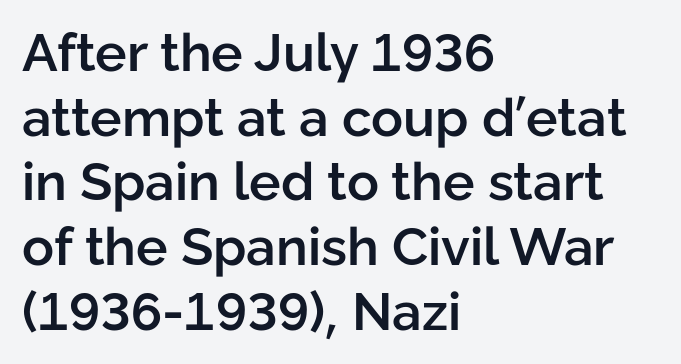
The specimen omits any rule beneath the text block's lines. The rendering uses natural spacing where letterforms have individual widths. The sample has been set in demibold, a notch under bold. Nope, not italic — everything's standing straight.
